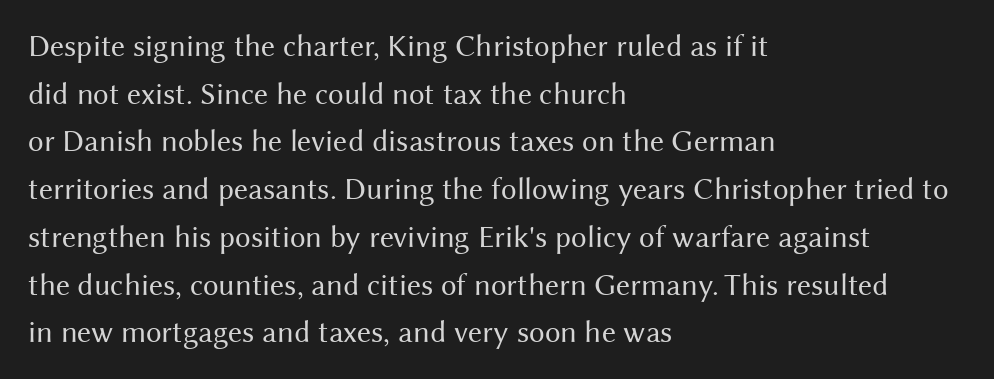
{"serif": "no", "italic": "no", "bold": "no", "weight": "regular", "width": "normal", "stroke_contrast": "medium", "x_height": "medium", "monospaced": "no", "underline": "no", "align": "left", "line_spacing": "normal", "line_spacing_ratio": 1.54, "letter_spacing": "normal", "letter_spacing_em": 0.0, "glyph_px": 31}
